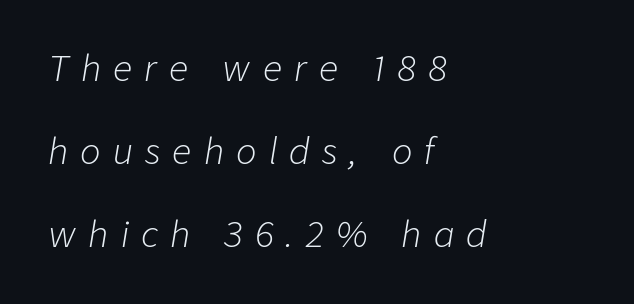
A typesetter would call this proportional, since set widths differ per character. Counters stay open thanks to moderate or lighter strokes. In terms of leading, this rendering errs on the spacious side. Spacing between characters has been opened up far beyond the box default. Notice how the stems are inclined rather than vertical — that's the hallmark of italics. The area under the type is left untouched.
